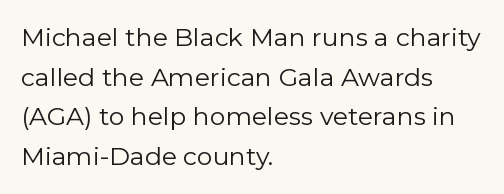
No italicization has been applied; the sample stays upright. Which margin do the lines hug? The left one — the right edge is uneven. Interline gaps are of average width in this sample. Descender tails drop into unmarked territory.
